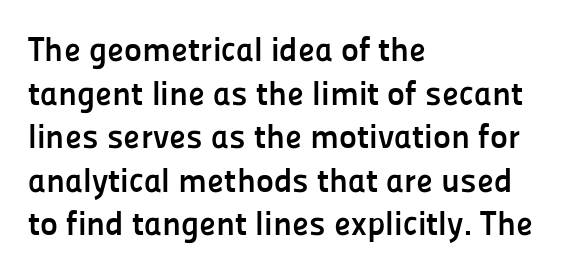
The image shows 34 px semibold sans-serif type, upright; set left-aligned, normal line spacing (1.28x), normal letter spacing, not underlined; low stroke contrast and a medium x-height.
